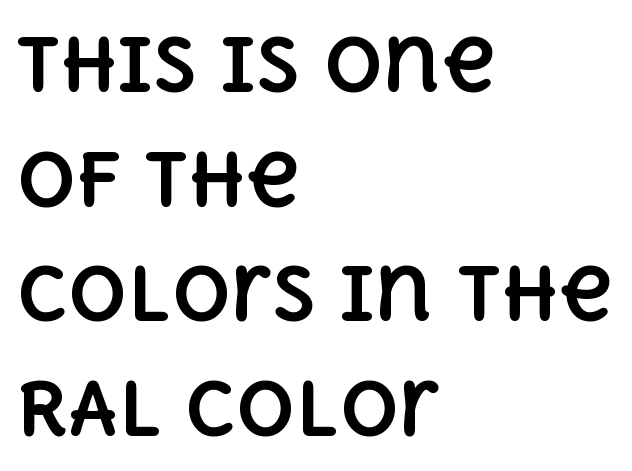
{"italic": "no", "bold": "yes", "weight": "bold", "width": "normal", "x_height": "large", "monospaced": "no", "underline": "no", "align": "left", "line_spacing": "normal", "line_spacing_ratio": 1.57, "letter_spacing": "normal", "letter_spacing_em": 0.0, "glyph_px": 73}
